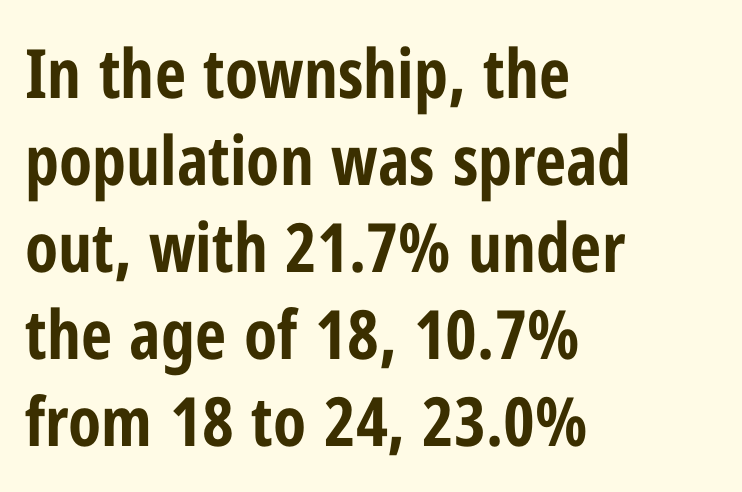
{"serif": "no", "italic": "no", "bold": "yes", "weight": "bold", "width": "condensed", "stroke_contrast": "low", "x_height": "medium", "monospaced": "no", "underline": "no", "align": "left", "line_spacing": "normal", "line_spacing_ratio": 1.28, "letter_spacing": "normal", "letter_spacing_em": 0.0, "glyph_px": 68}
